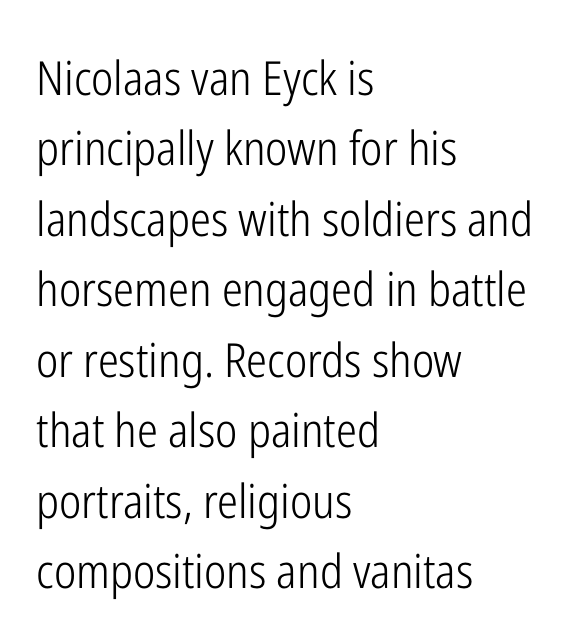
The letters advance in unequal steps, a hallmark of proportional type. Each line starts at the same left margin while the right side varies. The tracking reads as untouched default to a designer's eye. Stem width sits at or under what a default text font uses. The typeface chosen for these lines omits serifs. If you measured baseline to baseline, you'd find a middling distance.
